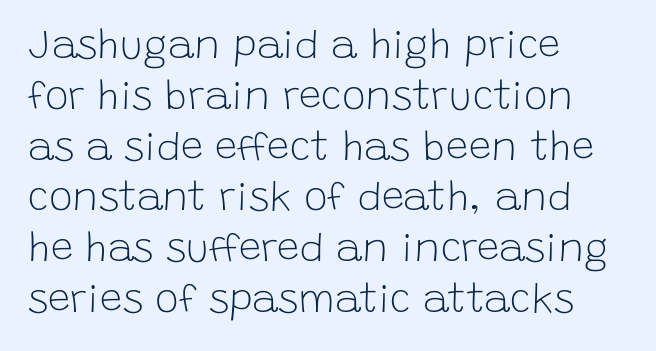
{"serif": "no", "italic": "no", "bold": "no", "weight": "light", "width": "normal", "stroke_contrast": "low", "x_height": "large", "monospaced": "no", "underline": "no", "align": "left", "line_spacing": "normal", "line_spacing_ratio": 1.27, "letter_spacing": "normal", "letter_spacing_em": 0.0, "glyph_px": 40}
